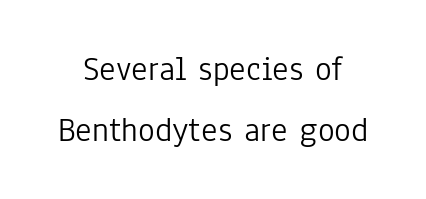
The image shows 35 px light, condensed sans-serif type, upright; set line spacing 1.73x, normal letter spacing, not underlined; low stroke contrast and a medium x-height.
